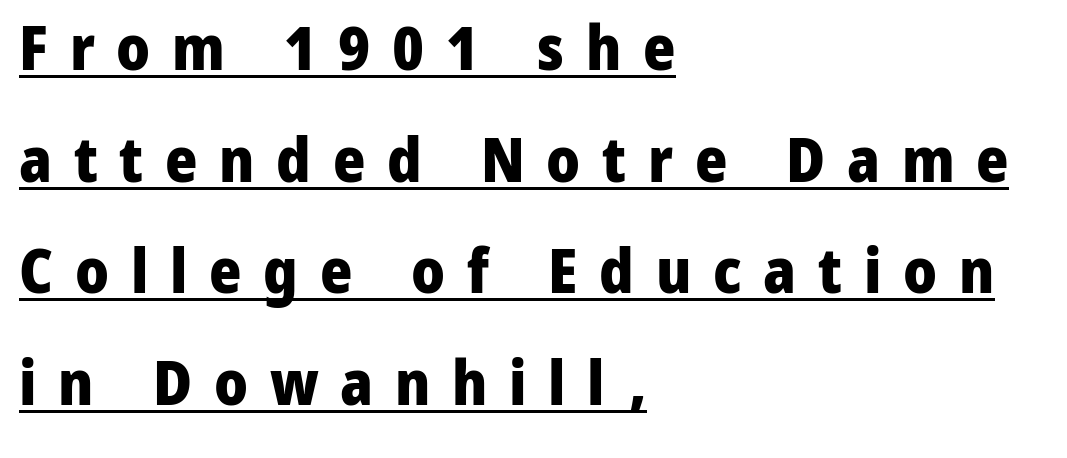
Q: Is the text bold? A: Yes.
Q: Is the text italic (slanted)? A: No, it is upright.
Q: Is the typeface a serif or a sans-serif typeface? A: Sans-serif.
Q: Is the text underlined? A: Yes.
Q: How is the paragraph aligned? A: Left-aligned.
Q: Is the spacing between letters normal or unusually wide? A: Unusually wide.
Q: Width (condensed, normal, or wide)? A: Normal.
Q: Stroke contrast? A: Low.
Q: x-height? A: Medium.
Q: Monospaced? A: No.
